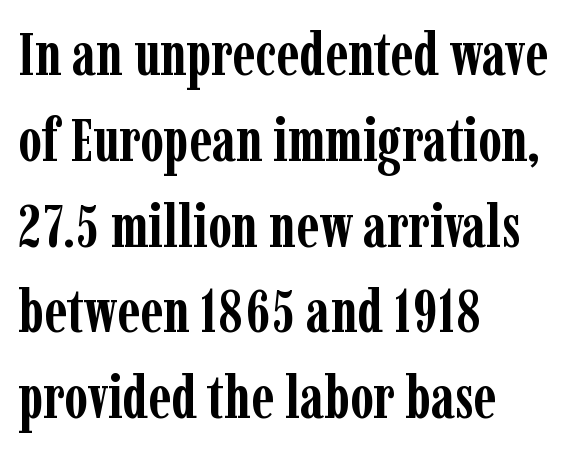
{"serif": "yes", "italic": "no", "bold": "yes", "weight": "semibold", "width": "condensed", "stroke_contrast": "low", "x_height": "medium", "monospaced": "no", "underline": "no", "align": "left", "line_spacing": "normal", "line_spacing_ratio": 1.43, "letter_spacing": "normal", "letter_spacing_em": 0.0, "glyph_px": 60}
